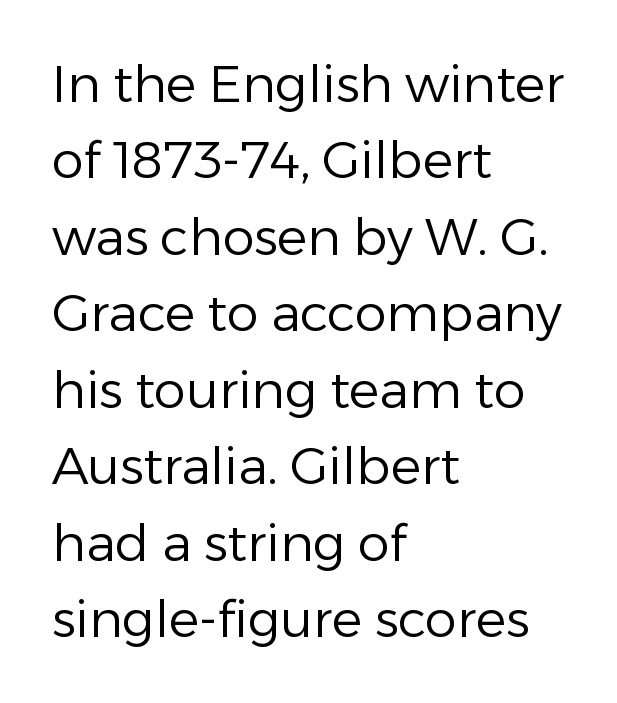
Q: Is the text bold? A: No.
Q: Is the text italic (slanted)? A: No, it is upright.
Q: Is the typeface a serif or a sans-serif typeface? A: Sans-serif.
Q: Is the text underlined? A: No.
Q: How is the paragraph aligned? A: Left-aligned.
Q: Is the spacing between letters normal or unusually wide? A: Normal.
Q: Is the spacing between lines tight, normal or loose? A: Normal.
Q: Width (condensed, normal, or wide)? A: Normal.
Q: Stroke contrast? A: Low.
Q: x-height? A: Medium.
Q: Monospaced? A: No.
